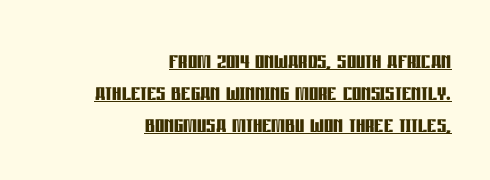
Q: Is the text bold? A: Yes.
Q: Is the text italic (slanted)? A: No, it is upright.
Q: Is the typeface a serif or a sans-serif typeface? A: Sans-serif.
Q: Is the text underlined? A: Yes.
Q: How is the paragraph aligned? A: Right-aligned.
Q: Is the spacing between letters normal or unusually wide? A: Normal.
Q: Is the spacing between lines tight, normal or loose? A: Tight.
Q: Width (condensed, normal, or wide)? A: Condensed.
Q: Stroke contrast? A: Low.
Q: x-height? A: Large.
Q: Monospaced? A: No.
